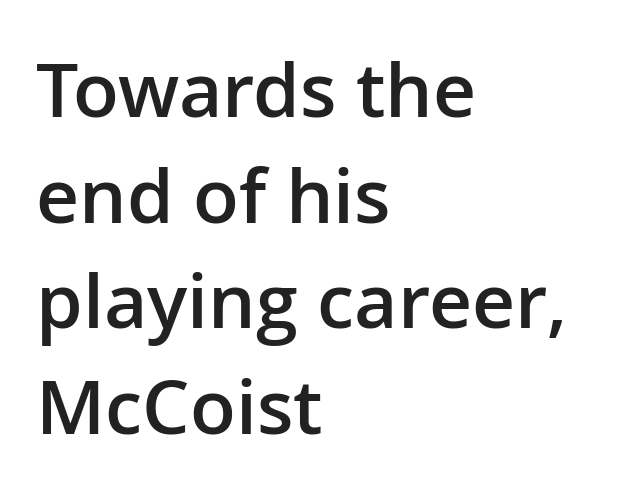
The image shows 75 px semibold sans-serif type, upright; set left-aligned, normal line spacing (1.41x), normal letter spacing, not underlined; low stroke contrast and a medium x-height.
